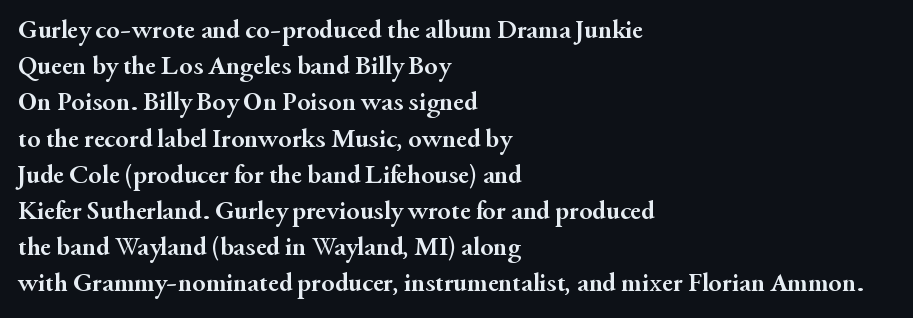
Does the weight exceed regular? Yes, all the way to bold. Inter-character spacing is left at the font's built-in metrics. If you drew a ruler down the left edge, every line would touch it. Only glyphs here, with clear space below each row. This sample keeps an unexceptional amount of space between lines.
